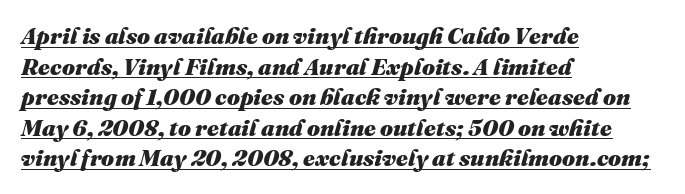
{"italic": "yes", "lean": "right", "slant_degrees": 16, "bold": "yes", "underline": "yes", "align": "left", "line_spacing": "normal", "line_spacing_ratio": 1.33, "letter_spacing": "normal", "letter_spacing_em": 0.0, "glyph_px": 23}
